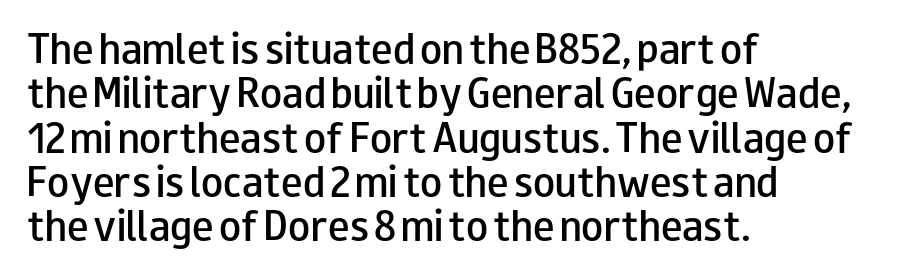
Q: Is the text bold? A: Semi-bold.
Q: Is the text italic (slanted)? A: No, it is upright.
Q: Is the typeface a serif or a sans-serif typeface? A: Sans-serif.
Q: Is the text underlined? A: No.
Q: How is the paragraph aligned? A: Left-aligned.
Q: Is the spacing between letters normal or unusually wide? A: Normal.
Q: Width (condensed, normal, or wide)? A: Wide.
Q: Stroke contrast? A: Low.
Q: x-height? A: Small.
Q: Monospaced? A: No.
